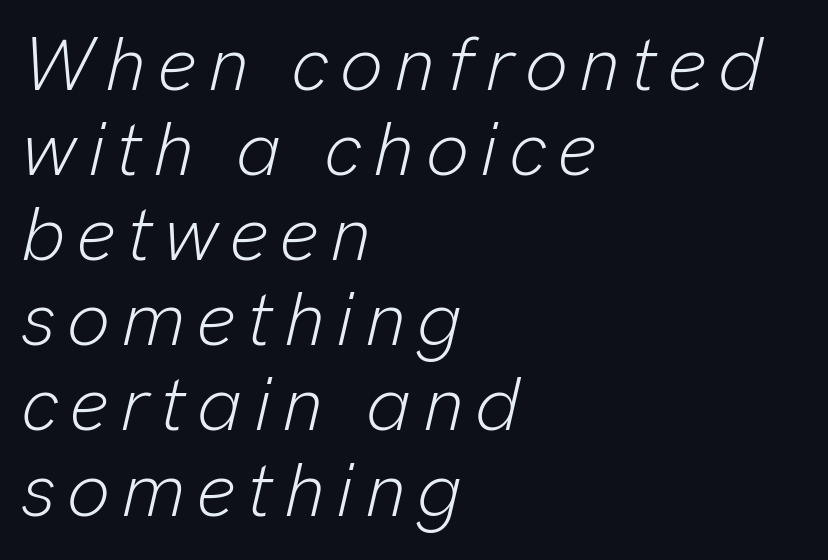
The face used here has a pronounced slope to its letters. All the whitespace from short lines collects on the right. The baseline area is clear. The strokes are not fattened; the text isn't bold.
